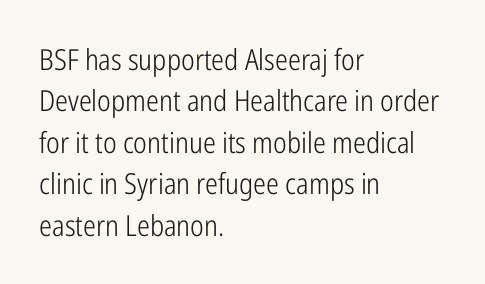
{"serif": "no", "italic": "no", "bold": "no", "weight": "light", "width": "condensed", "stroke_contrast": "low", "x_height": "medium", "monospaced": "no", "underline": "no", "align": "left", "line_spacing": "normal", "line_spacing_ratio": 1.43, "letter_spacing": "normal", "letter_spacing_em": 0.0, "glyph_px": 29}
